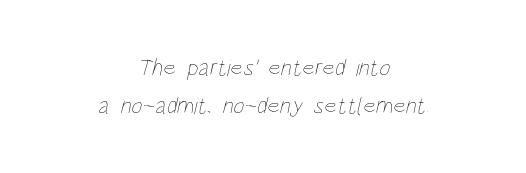
The image shows 24 px text type; set centered, normal line spacing (1.57x), normal letter spacing, not underlined.
